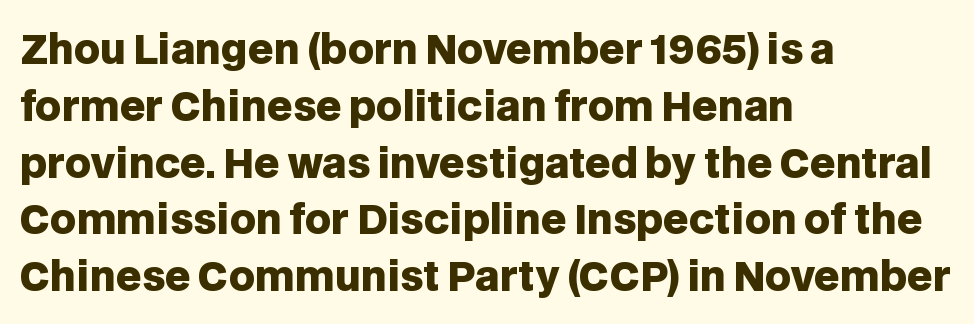
Q: Is the text bold? A: Yes.
Q: Is the text italic (slanted)? A: No, it is upright.
Q: Is the typeface a serif or a sans-serif typeface? A: Sans-serif.
Q: Is the text underlined? A: No.
Q: How is the paragraph aligned? A: Left-aligned.
Q: Is the spacing between letters normal or unusually wide? A: Normal.
Q: Is the spacing between lines tight, normal or loose? A: Normal.
Q: Width (condensed, normal, or wide)? A: Normal.
Q: Stroke contrast? A: Low.
Q: x-height? A: Large.
Q: Monospaced? A: No.
